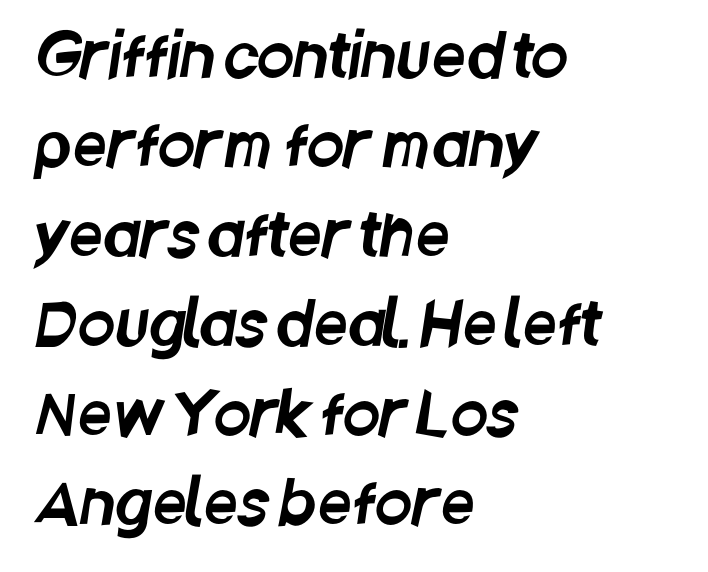
Note the varied advance widths — an 'i' is clearly narrower than an 'm'. The designer left line spacing at the default. Observe the ordinary spacing: letters are neighbours, not strangers. Rule under the text: the space is simply empty. Line starts are locked; line ends wander.
